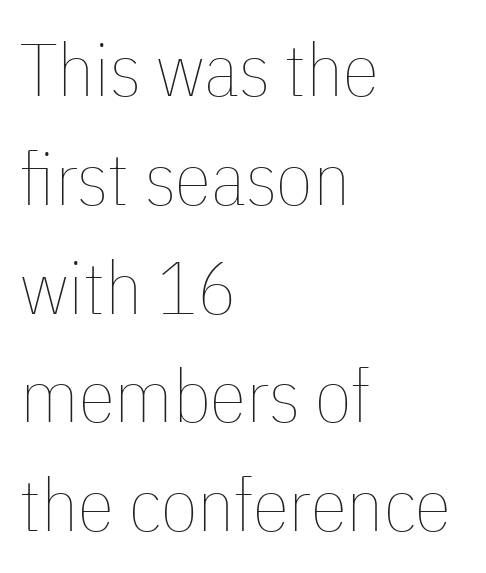
Nobody touched the tracking dial on this one. Ordinary non-slanted type is in use. The specimen omits any rule beneath the text block's lines. The strokes are not fattened; the text isn't bold. Horizontal alignment here is leftward, the default for most running prose. Each letter keeps its own natural width here, so spacing adapts to shape.
